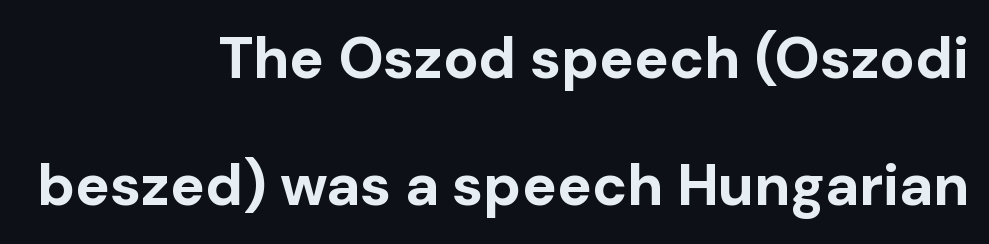
{"serif": "no", "italic": "no", "bold": "yes", "weight": "bold", "width": "normal", "stroke_contrast": "low", "x_height": "medium", "monospaced": "no", "underline": "no", "align": "right", "line_spacing": "loose", "line_spacing_ratio": 2.19, "letter_spacing": "normal", "letter_spacing_em": 0.0, "glyph_px": 58}
